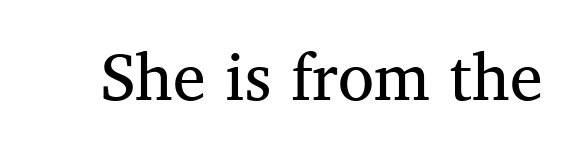
Rendered with straight, roman letterforms. These lines are rendered in a variable-pitch font. I'd call this a serif setting — the letters wear small feet. Check the space under the baseline: it is left empty. Words appear dense and cohesive because spacing is normal.
